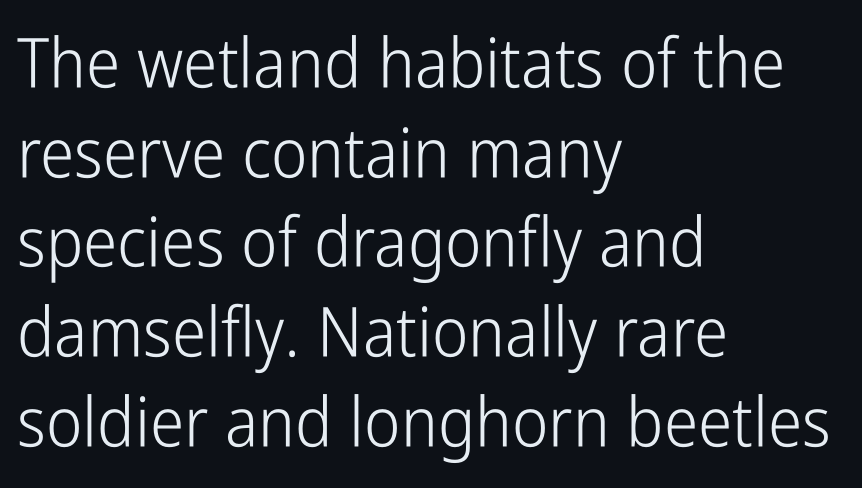
{"serif": "no", "italic": "no", "bold": "no", "weight": "light", "width": "condensed", "stroke_contrast": "low", "x_height": "medium", "monospaced": "no", "underline": "no", "align": "left", "line_spacing": "normal", "line_spacing_ratio": 1.3, "letter_spacing": "normal", "letter_spacing_em": 0.0, "glyph_px": 69}
